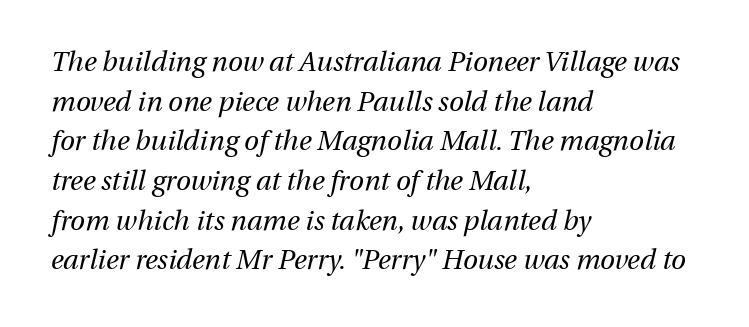
The image shows 27 px text type, italic (leaning right); set left-aligned, normal line spacing (1.47x), normal letter spacing, not underlined.
